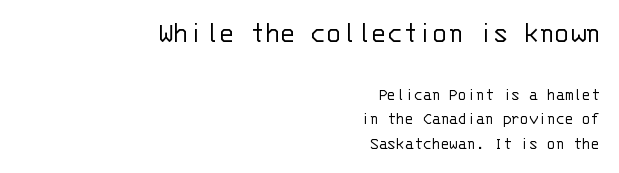
I'd call this a sans setting — the letters go barefoot. The font's upright variant was chosen for this text. Each line ends at the same right margin while the left side varies. Whoever set this chose a conventional vertical rhythm. Compared with a typical body face, this is equally light or lighter still. The passage shown has conventional tracking throughout.
